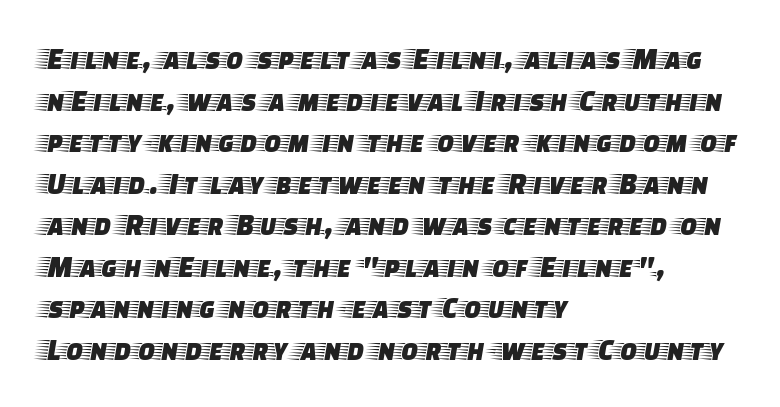
The gaps between neighbouring characters are ordinary and unremarkable. These lines are rendered in a variable-pitch font. Line beginnings align vertically; line endings do not. The designer went with a serif here, giving each stem small feet. Is there much room between lines? A standard amount, neither cramped nor airy. Has an underline been added? It has not.
